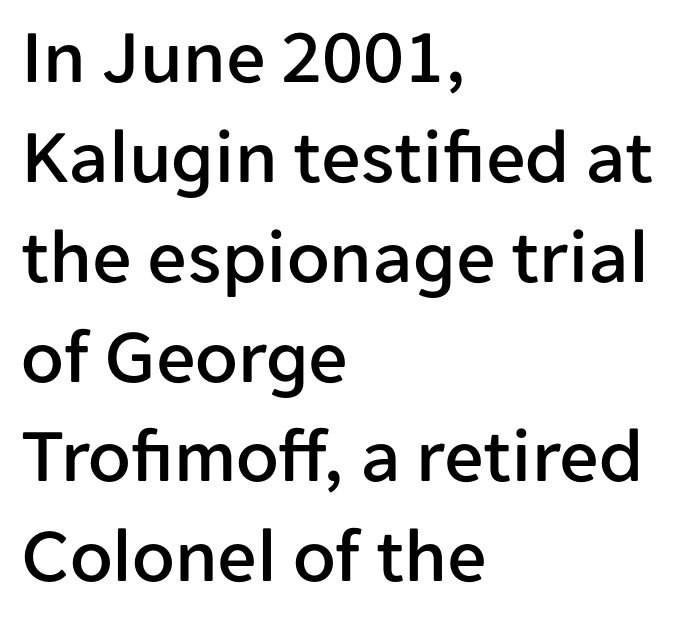
{"serif": "no", "italic": "no", "width": "normal", "stroke_contrast": "low", "x_height": "medium", "monospaced": "no", "underline": "no", "align": "left", "line_spacing": "normal", "line_spacing_ratio": 1.28, "letter_spacing": "normal", "letter_spacing_em": 0.0, "glyph_px": 78}
